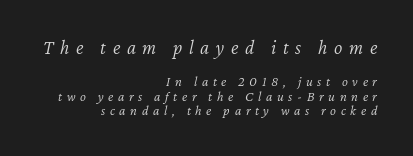
The image shows 20 px text type, italic (leaning right); set right-aligned, tight line spacing (1.05x), unusually wide letter spacing (+0.33 em), not underlined; the first (top) block is 1.43x larger.
